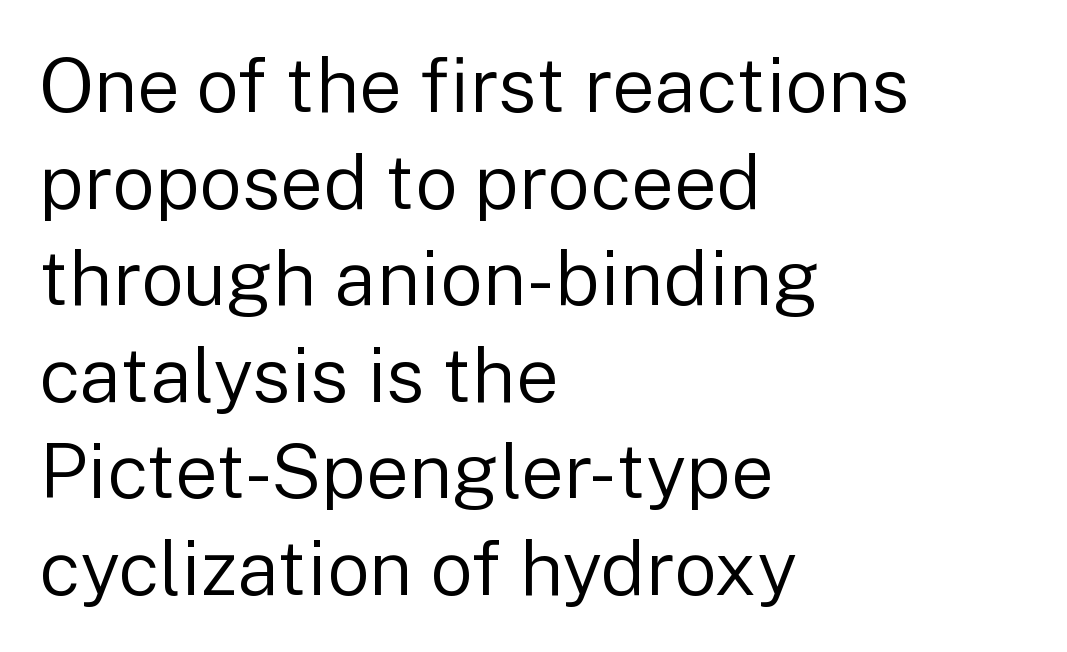
Q: Is the text bold? A: No.
Q: Is the text italic (slanted)? A: No, it is upright.
Q: Is the typeface a serif or a sans-serif typeface? A: Sans-serif.
Q: Is the text underlined? A: No.
Q: How is the paragraph aligned? A: Left-aligned.
Q: Is the spacing between letters normal or unusually wide? A: Normal.
Q: Is the spacing between lines tight, normal or loose? A: Normal.
Q: Width (condensed, normal, or wide)? A: Normal.
Q: Stroke contrast? A: Low.
Q: x-height? A: Medium.
Q: Monospaced? A: No.
